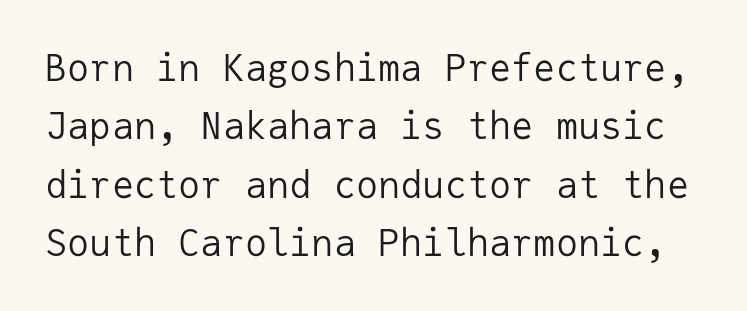
Counters stay open thanks to moderate or lighter strokes. The tracking reads as untouched default to a designer's eye. Ordinary non-slanted type is in use. Vertically, the passage feels balanced, rows spaced as you'd expect. Each row of text sits above clean, open space.
